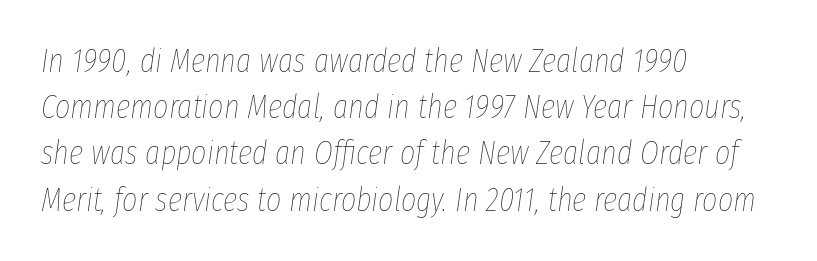
Q: Is the text bold? A: No.
Q: Is the text italic (slanted)? A: Yes, it leans right by about 8 degrees.
Q: Is the text underlined? A: No.
Q: How is the paragraph aligned? A: Left-aligned.
Q: Is the spacing between letters normal or unusually wide? A: Normal.
Q: Is the spacing between lines tight, normal or loose? A: Normal.
Q: Width (condensed, normal, or wide)? A: Condensed.
Q: Stroke contrast? A: Low.
Q: x-height? A: Medium.
Q: Monospaced? A: No.
